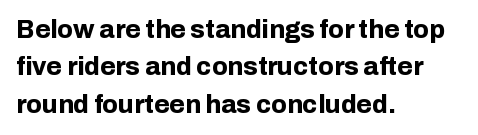
{"italic": "no", "bold": "yes", "underline": "no", "align": "left", "line_spacing": "normal", "line_spacing_ratio": 1.5, "letter_spacing": "normal", "letter_spacing_em": 0.0, "glyph_px": 25}
